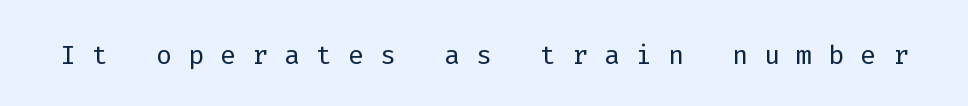
Q: Is the text bold? A: No.
Q: Is the text italic (slanted)? A: No, it is upright.
Q: Is the typeface a serif or a sans-serif typeface? A: Sans-serif.
Q: Is the text underlined? A: No.
Q: Is the spacing between letters normal or unusually wide? A: Unusually wide.
Q: Width (condensed, normal, or wide)? A: Normal.
Q: Stroke contrast? A: Low.
Q: x-height? A: Medium.
Q: Monospaced? A: Yes.
